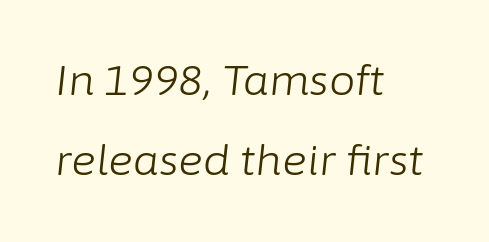
The image shows 42 px light type, italic (leaning right); set left-aligned, loose line spacing (1.91x), normal letter spacing, not underlined; low stroke contrast and a medium x-height.
